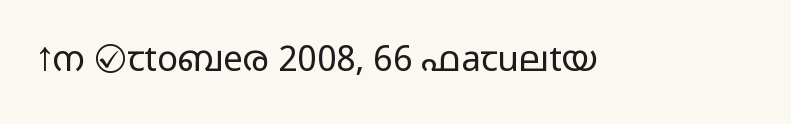
Q: Is the text bold? A: No.
Q: Is the text italic (slanted)? A: No, it is upright.
Q: Is the typeface a serif or a sans-serif typeface? A: Sans-serif.
Q: Is the text underlined? A: No.
Q: Is the spacing between letters normal or unusually wide? A: Normal.
Q: Width (condensed, normal, or wide)? A: Wide.
Q: Stroke contrast? A: Low.
Q: x-height? A: Medium.
Q: Monospaced? A: No.
